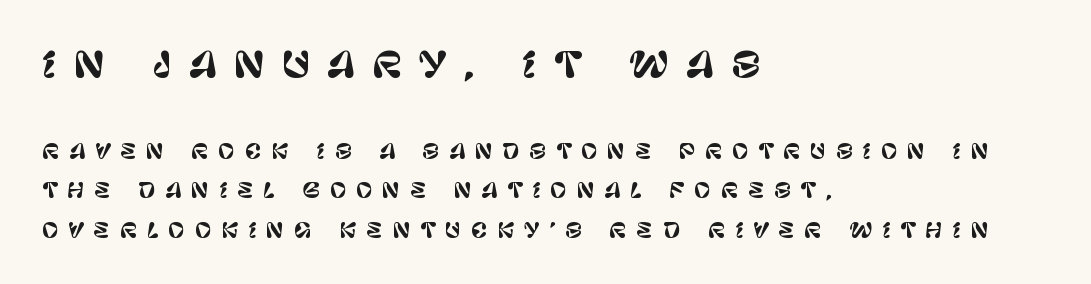
{"serif": "no", "width": "normal", "stroke_contrast": "low", "x_height": "large", "monospaced": "no", "underline": "no", "align": "left", "line_spacing": "loose", "line_spacing_ratio": 1.97, "letter_spacing": "wide", "letter_spacing_em": 0.49, "larger_block": "first", "size_ratio": 1.75, "glyph_px": 35}
